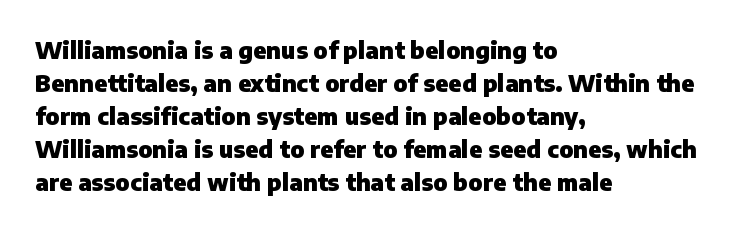
The image shows 23 px bold type, upright; set left-aligned, normal line spacing (1.43x), normal letter spacing, not underlined.
